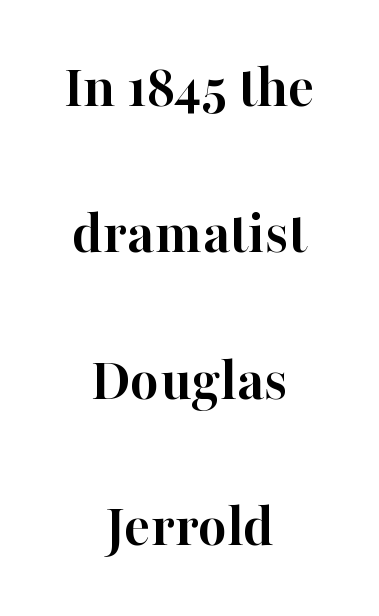
{"serif": "yes", "italic": "no", "bold": "yes", "weight": "semibold", "width": "normal", "stroke_contrast": "high", "x_height": "medium", "monospaced": "no", "underline": "no", "align": "center", "line_spacing": "loose", "line_spacing_ratio": 2.36, "letter_spacing": "normal", "letter_spacing_em": 0.0, "glyph_px": 62}
